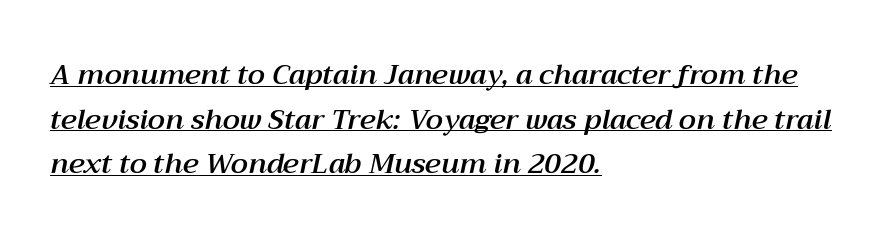
Q: Is the text italic (slanted)? A: Yes, it leans right by about 12 degrees.
Q: Is the text underlined? A: Yes.
Q: How is the paragraph aligned? A: Left-aligned.
Q: Is the spacing between letters normal or unusually wide? A: Normal.
Q: Is the spacing between lines tight, normal or loose? A: Normal.
Q: Width (condensed, normal, or wide)? A: Normal.
Q: Stroke contrast? A: Medium.
Q: x-height? A: Medium.
Q: Monospaced? A: No.
